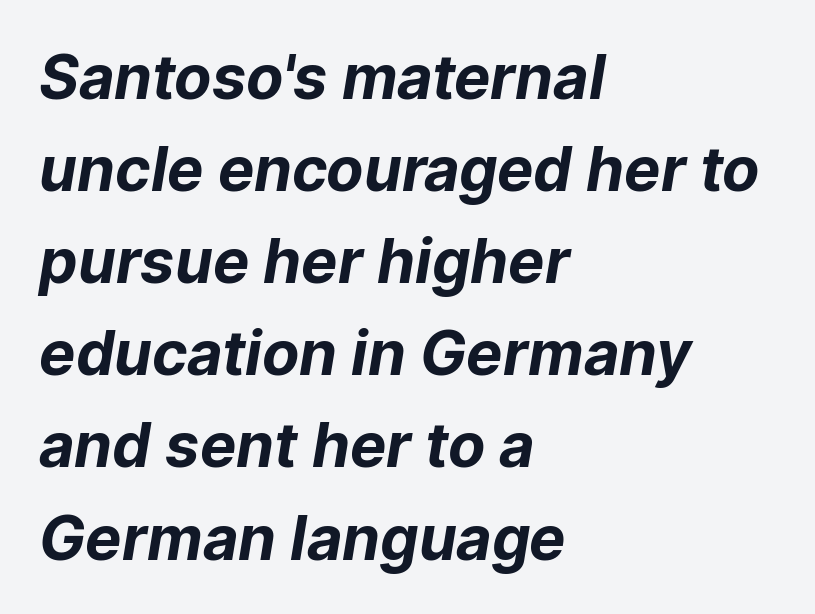
These lines stack with their left ends in a neat column. Each letter keeps its own natural width here, so spacing adapts to shape. A typesetter would label this face a sans. Look at the stroke-to-counter ratio: heavy, a bold. Descenders are the only things crossing below the line. How would I describe the line gaps? Plain and ordinary.
